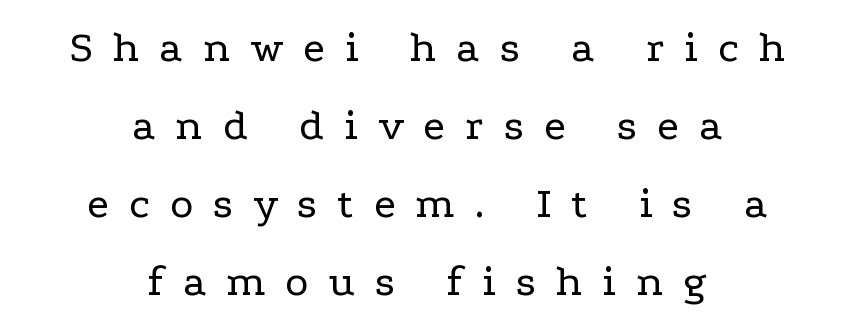
The image shows 44 px regular-weight, wide serif type, upright; set centered, line spacing 1.77x, unusually wide letter spacing (+0.46 em), not underlined; low stroke contrast and a medium x-height.
